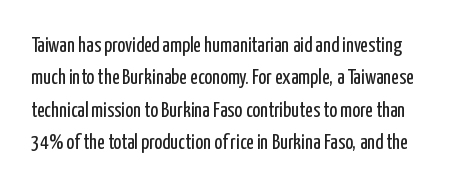
Q: Is the text bold? A: No.
Q: Is the text italic (slanted)? A: No, it is upright.
Q: Is the text underlined? A: No.
Q: Is the spacing between letters normal or unusually wide? A: Normal.
Q: Is the spacing between lines tight, normal or loose? A: Normal.
